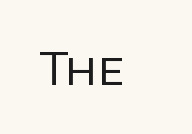
Q: Is the text bold? A: No.
Q: Is the text italic (slanted)? A: No, it is upright.
Q: Is the typeface a serif or a sans-serif typeface? A: Sans-serif.
Q: Is the text underlined? A: No.
Q: How is the paragraph aligned? A: Left-aligned.
Q: Is the spacing between letters normal or unusually wide? A: Normal.
Q: Width (condensed, normal, or wide)? A: Normal.
Q: Stroke contrast? A: Low.
Q: x-height? A: Large.
Q: Monospaced? A: No.
